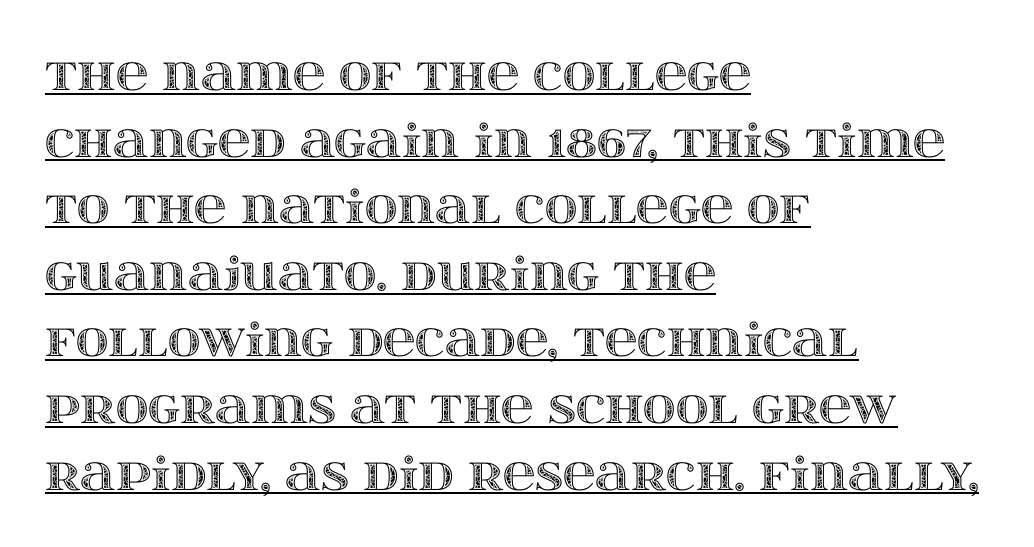
Q: Is the text italic (slanted)? A: No, it is upright.
Q: Is the text underlined? A: Yes.
Q: How is the paragraph aligned? A: Left-aligned.
Q: Is the spacing between letters normal or unusually wide? A: Normal.
Q: Is the spacing between lines tight, normal or loose? A: Normal.
Q: Width (condensed, normal, or wide)? A: Wide.
Q: x-height? A: Large.
Q: Monospaced? A: No.
